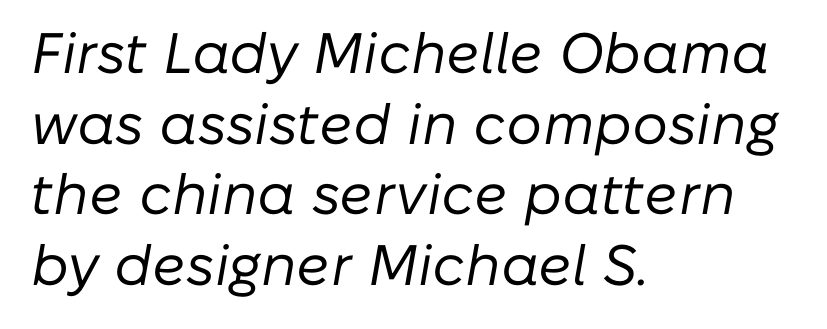
{"italic": "yes", "lean": "right", "slant_degrees": 10, "bold": "no", "weight": "regular", "width": "normal", "stroke_contrast": "low", "x_height": "medium", "monospaced": "no", "underline": "no", "align": "left", "line_spacing_ratio": 1.24, "letter_spacing": "normal", "letter_spacing_em": 0.0, "glyph_px": 57}
